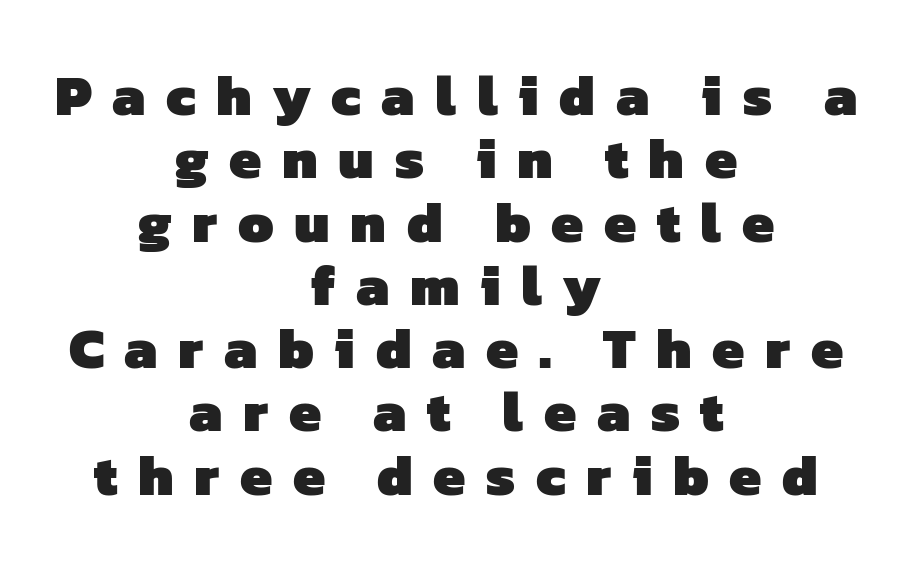
{"serif": "no", "bold": "yes", "weight": "heavy", "width": "normal", "stroke_contrast": "low", "x_height": "medium", "monospaced": "no", "underline": "no", "align": "center", "line_spacing": "tight", "line_spacing_ratio": 1.11, "letter_spacing": "wide", "letter_spacing_em": 0.36, "glyph_px": 57}
